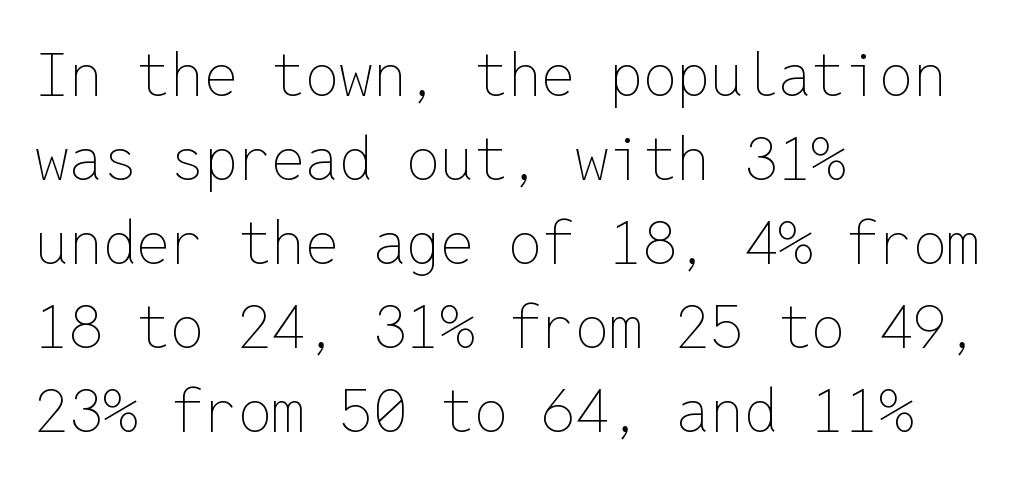
{"italic": "no", "bold": "no", "weight": "thin", "width": "normal", "stroke_contrast": "low", "x_height": "medium", "monospaced": "yes", "underline": "no", "align": "left", "line_spacing": "normal", "line_spacing_ratio": 1.4, "letter_spacing": "normal", "letter_spacing_em": 0.0, "glyph_px": 60}
